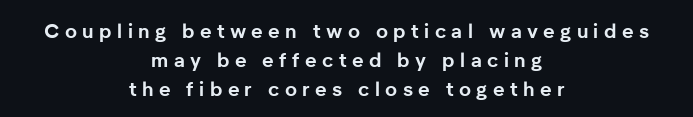
The image shows 20 px bold type, upright; set centered, normal line spacing (1.44x), unusually wide letter spacing (+0.27 em), not underlined.
